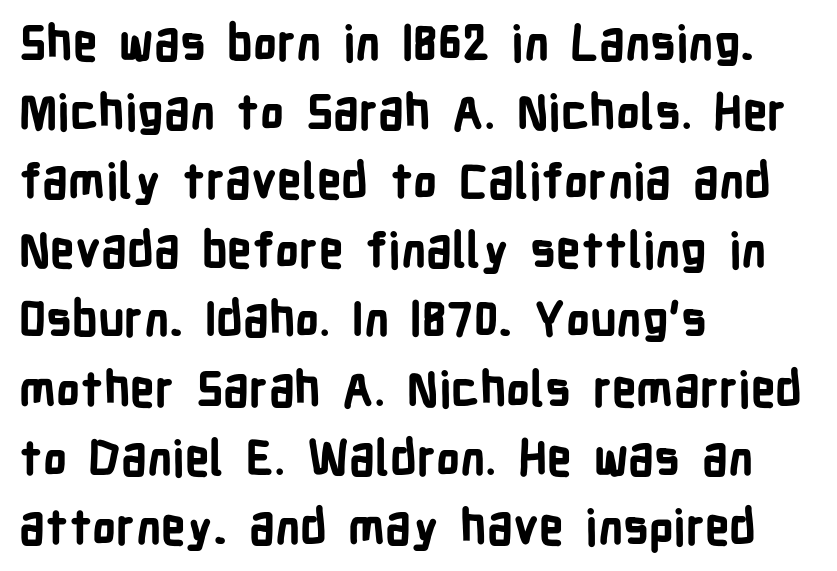
{"serif": "no", "italic": "no", "bold": "yes", "weight": "bold", "width": "condensed", "stroke_contrast": "low", "x_height": "medium", "monospaced": "no", "underline": "no", "align": "left", "line_spacing": "normal", "line_spacing_ratio": 1.44, "letter_spacing": "normal", "letter_spacing_em": 0.0, "glyph_px": 48}
